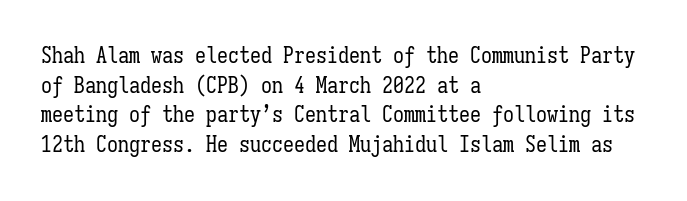
{"italic": "no", "bold": "no", "underline": "no", "align": "left", "line_spacing": "normal", "line_spacing_ratio": 1.35, "letter_spacing": "normal", "letter_spacing_em": 0.0, "glyph_px": 22}
